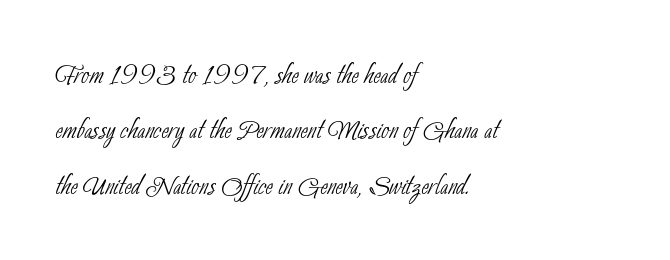
Q: Is the text bold? A: No.
Q: Is the typeface a serif or a sans-serif typeface? A: Sans-serif.
Q: Is the text underlined? A: No.
Q: How is the paragraph aligned? A: Left-aligned.
Q: Is the spacing between letters normal or unusually wide? A: Normal.
Q: Is the spacing between lines tight, normal or loose? A: Normal.
Q: Width (condensed, normal, or wide)? A: Condensed.
Q: Stroke contrast? A: Low.
Q: x-height? A: Small.
Q: Monospaced? A: No.
